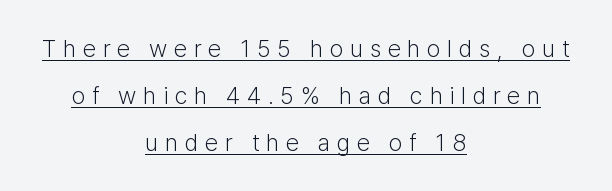
The image shows 24 px text type, upright; set centered, loose line spacing (1.95x), unusually wide letter spacing (+0.28 em), underlined.
